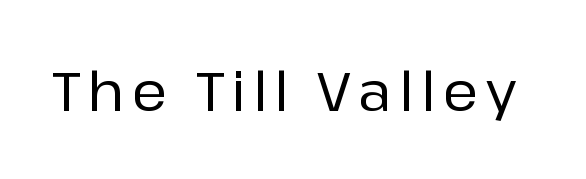
Q: Is the text italic (slanted)? A: No, it is upright.
Q: Is the typeface a serif or a sans-serif typeface? A: Sans-serif.
Q: Is the text underlined? A: No.
Q: Width (condensed, normal, or wide)? A: Normal.
Q: Stroke contrast? A: Low.
Q: x-height? A: Medium.
Q: Monospaced? A: No.
